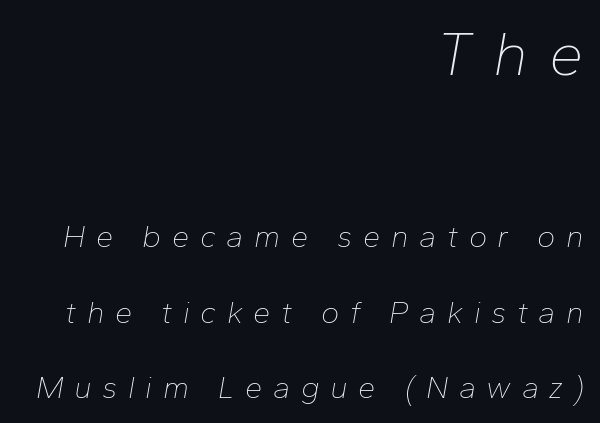
The font's italic variant was chosen for this text. The ragged edge is on the left, which tells us the setting is flush right. No extra ink here — the face is not bold. Letter spacing: wide. The rendering uses a large line-height, opening up the rows. Here the designer chose a conventional face with non-uniform glyph widths.
